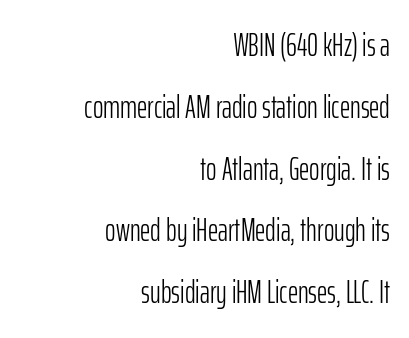
Q: Is the text bold? A: No.
Q: Is the text italic (slanted)? A: No, it is upright.
Q: Is the typeface a serif or a sans-serif typeface? A: Sans-serif.
Q: Is the text underlined? A: No.
Q: How is the paragraph aligned? A: Right-aligned.
Q: Is the spacing between letters normal or unusually wide? A: Normal.
Q: Is the spacing between lines tight, normal or loose? A: Loose.
Q: Width (condensed, normal, or wide)? A: Condensed.
Q: Stroke contrast? A: Low.
Q: x-height? A: Medium.
Q: Monospaced? A: No.
